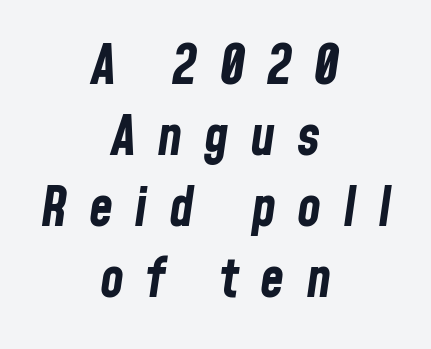
The image shows 55 px bold, condensed type, italic (leaning right); set centered, normal line spacing (1.29x), unusually wide letter spacing (+0.39 em), not underlined; low stroke contrast and a medium x-height.
